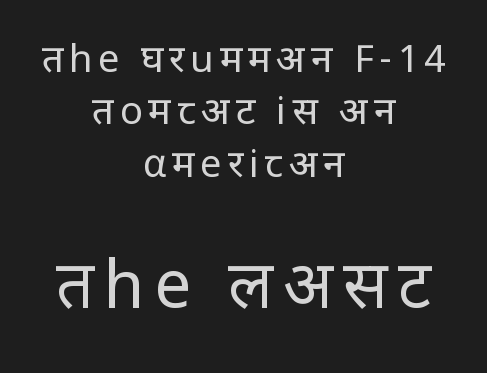
The image shows 66 px regular-weight sans-serif type, upright; set centered, normal line spacing (1.38x), not underlined; the second (bottom) block is 1.74x larger; low stroke contrast and a large x-height.
